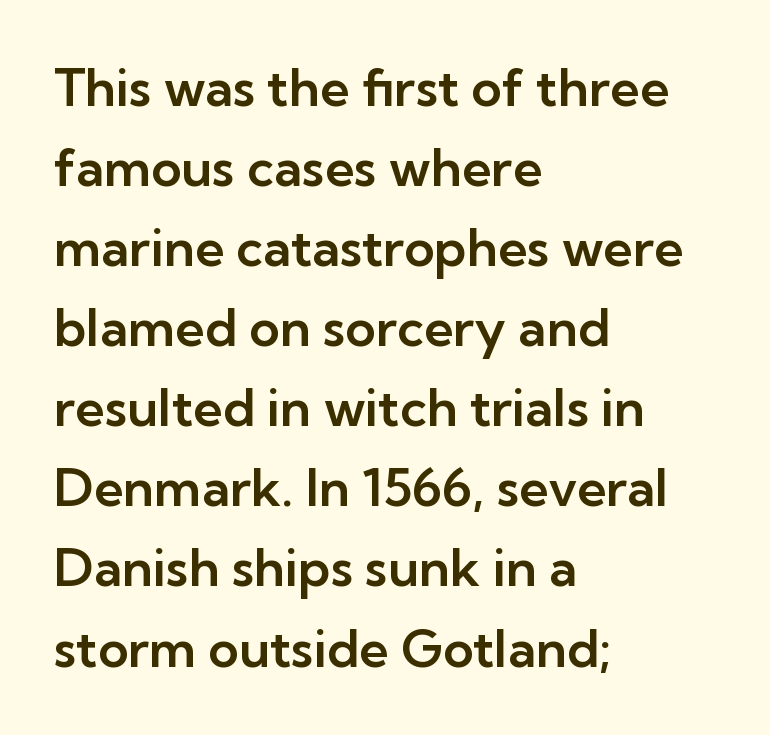
The letters sit at their default tracking, neither squeezed nor spread. Do the characters align in a grid? No, the font is proportional. Left-aligned paragraph, ragged on the right. Lines of text with bare space underneath. Observe the absence of serifs on each vertical stroke in this sample.
